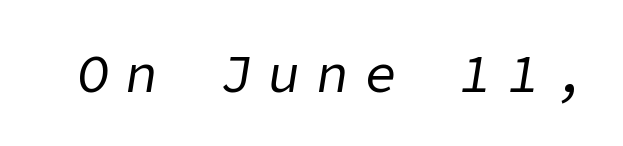
The line texture is sparse and dotted thanks to wide tracking. This rendering features lettering with no underline. Slant detected: the letters are inclined. Heft: none added — not bold.
